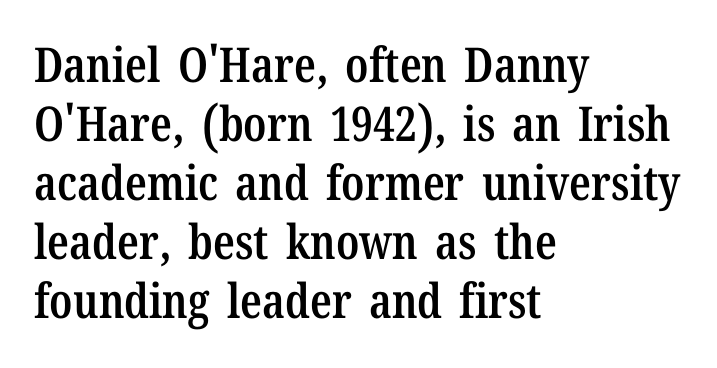
The image shows 48 px semibold, condensed serif type, upright; set left-aligned, line spacing 1.23x, normal letter spacing, not underlined; low stroke contrast and a medium x-height.
